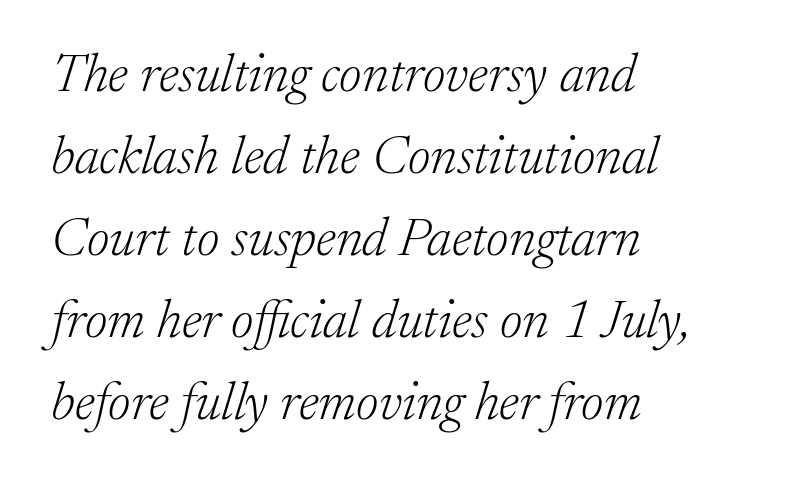
Q: Is the text bold? A: No.
Q: Is the text italic (slanted)? A: Yes, it leans right by about 17 degrees.
Q: Is the typeface a serif or a sans-serif typeface? A: Serif.
Q: Is the text underlined? A: No.
Q: How is the paragraph aligned? A: Left-aligned.
Q: Is the spacing between letters normal or unusually wide? A: Normal.
Q: Is the spacing between lines tight, normal or loose? A: Normal.
Q: Width (condensed, normal, or wide)? A: Normal.
Q: Stroke contrast? A: Low.
Q: x-height? A: Medium.
Q: Monospaced? A: No.
